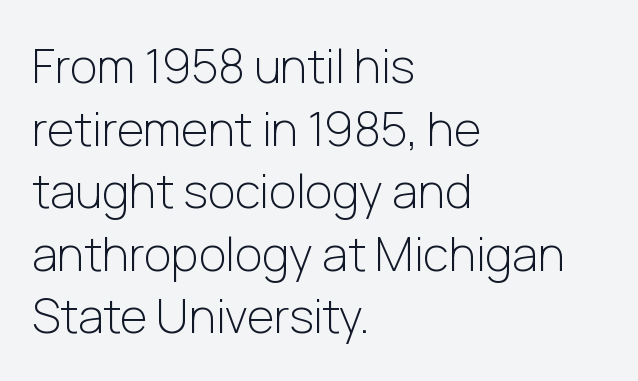
The image shows 47 px light sans-serif type, upright; set left-aligned, normal line spacing (1.33x), normal letter spacing, not underlined; low stroke contrast and a medium x-height.
